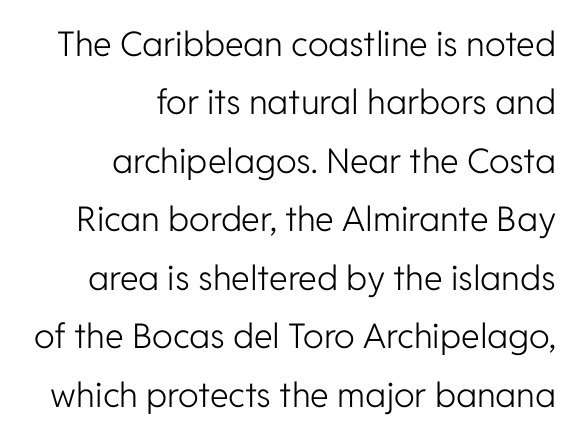
The image shows 34 px light sans-serif type, upright; set right-aligned, line spacing 1.72x, normal letter spacing, not underlined; low stroke contrast and a medium x-height.
